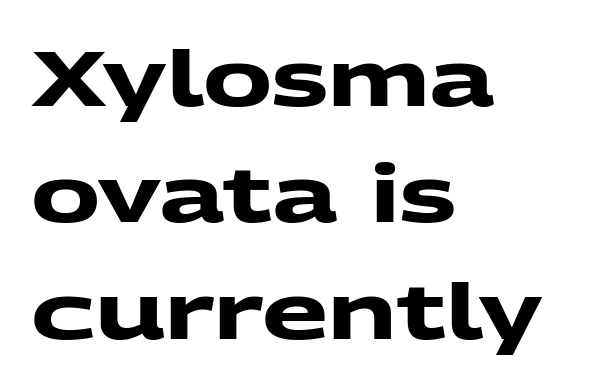
Q: Is the text bold? A: Yes.
Q: Is the typeface a serif or a sans-serif typeface? A: Sans-serif.
Q: Is the text underlined? A: No.
Q: How is the paragraph aligned? A: Left-aligned.
Q: Is the spacing between letters normal or unusually wide? A: Normal.
Q: Is the spacing between lines tight, normal or loose? A: Normal.
Q: Width (condensed, normal, or wide)? A: Wide.
Q: Stroke contrast? A: Medium.
Q: x-height? A: Medium.
Q: Monospaced? A: No.
